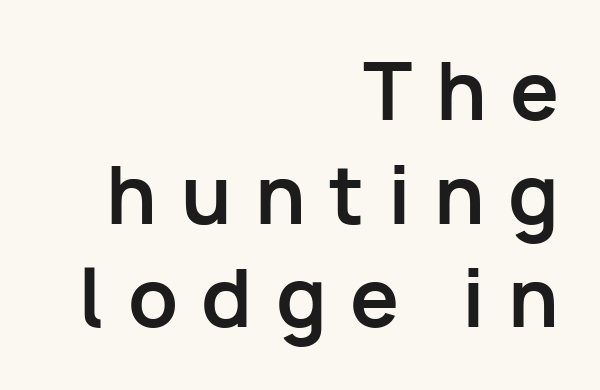
The image shows 78 px bold sans-serif type, upright; set right-aligned, normal line spacing (1.33x), unusually wide letter spacing (+0.3 em), not underlined; low stroke contrast and a medium x-height.
